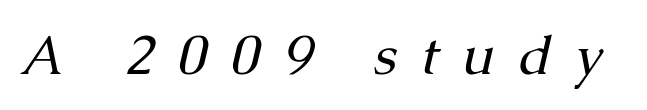
The image shows 55 px regular-weight serif type, italic (leaning right); set unusually wide letter spacing (+0.42 em), not underlined; medium stroke contrast and a medium x-height.
